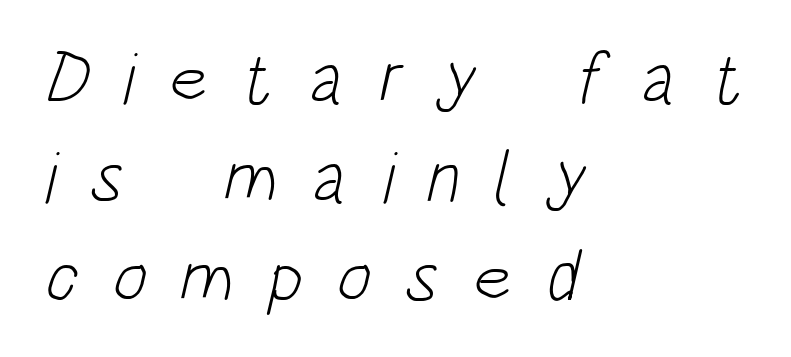
{"serif": "no", "bold": "no", "weight": "light", "width": "condensed", "stroke_contrast": "low", "x_height": "large", "monospaced": "no", "underline": "no", "align": "left", "line_spacing": "normal", "line_spacing_ratio": 1.36, "letter_spacing": "wide", "letter_spacing_em": 0.46, "glyph_px": 73}
